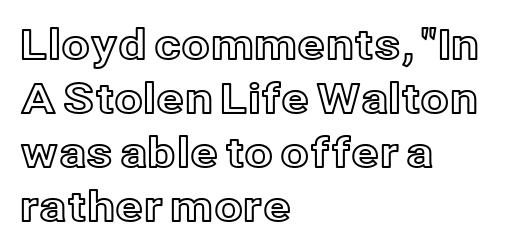
The image shows 41 px text type, upright; set left-aligned, normal line spacing (1.32x), normal letter spacing, not underlined; a medium x-height.
